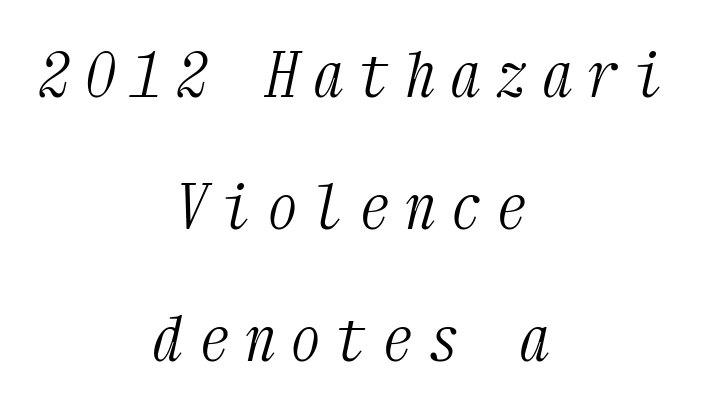
{"serif": "yes", "italic": "yes", "lean": "right", "slant_degrees": 12, "bold": "no", "weight": "light", "width": "condensed", "stroke_contrast": "medium", "x_height": "medium", "monospaced": "yes", "underline": "no", "align": "center", "line_spacing": "loose", "line_spacing_ratio": 2.16, "letter_spacing": "wide", "letter_spacing_em": 0.25, "glyph_px": 61}
